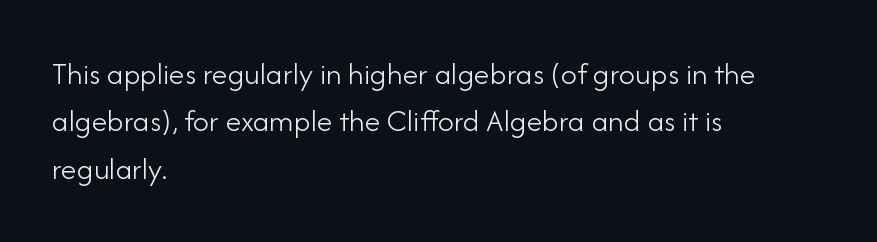
Q: Is the text bold? A: No.
Q: Is the text italic (slanted)? A: No, it is upright.
Q: Is the typeface a serif or a sans-serif typeface? A: Sans-serif.
Q: Is the text underlined? A: No.
Q: How is the paragraph aligned? A: Left-aligned.
Q: Is the spacing between letters normal or unusually wide? A: Normal.
Q: Is the spacing between lines tight, normal or loose? A: Normal.
Q: Width (condensed, normal, or wide)? A: Normal.
Q: Stroke contrast? A: Low.
Q: x-height? A: Small.
Q: Monospaced? A: No.
